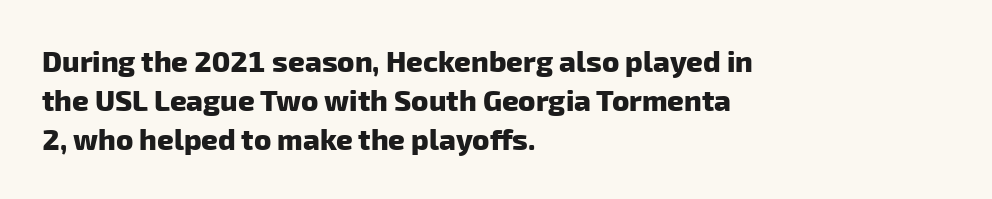
The area under the type is left untouched. Character widths vary here, with narrow letters taking less room than wide ones. Teacher's note: observe the even left margin — that is flush-left alignment. Heft: maximum for text — a bold.
